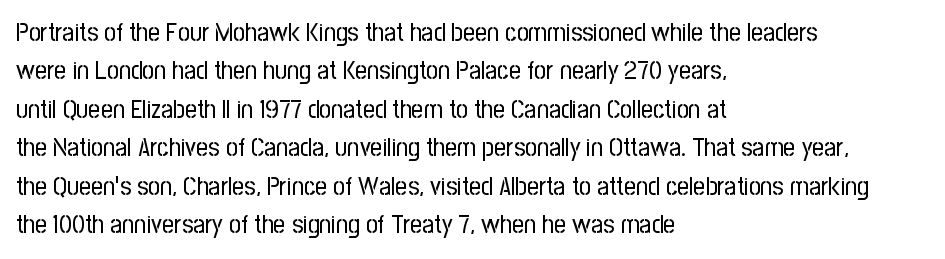
{"italic": "no", "bold": "no", "underline": "no", "align": "left", "line_spacing": "normal", "line_spacing_ratio": 1.48, "letter_spacing": "normal", "letter_spacing_em": 0.0, "glyph_px": 26}
